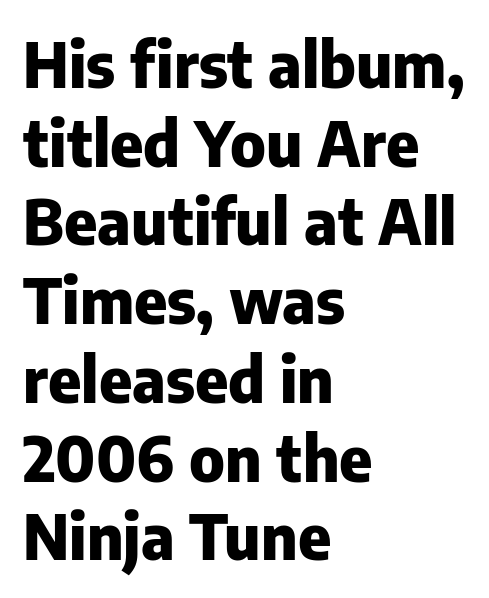
The image shows 63 px heavy sans-serif type, upright; set left-aligned, normal line spacing (1.25x), normal letter spacing, not underlined; low stroke contrast and a medium x-height.
